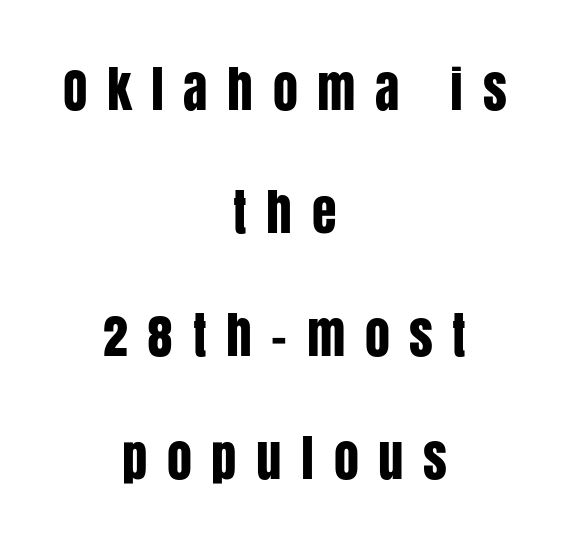
A typesetter would label this face a sans. Here the designer chose a conventional face with non-uniform glyph widths. The designer dialed line spacing up above the default. Is the letter spacing exaggerated? Yes — the characters are pushed far apart. Rendered with straight, roman letterforms. Leftover space on each line is divided equally before and after the words.
